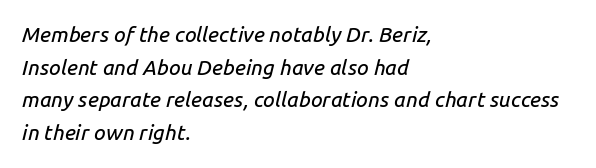
{"italic": "yes", "lean": "right", "slant_degrees": 14, "underline": "no", "align": "left", "line_spacing": "normal", "line_spacing_ratio": 1.55, "letter_spacing": "normal", "letter_spacing_em": 0.0, "glyph_px": 21}
